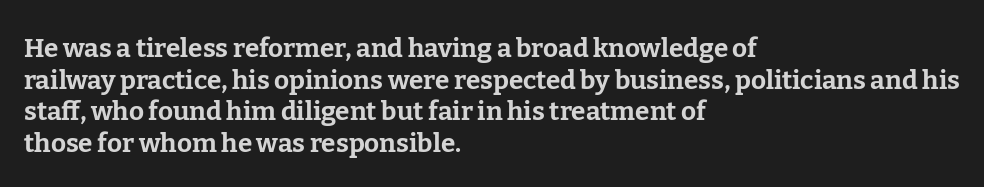
{"italic": "no", "bold": "yes", "underline": "no", "align": "left", "line_spacing_ratio": 1.22, "letter_spacing": "normal", "letter_spacing_em": 0.0, "glyph_px": 26}
